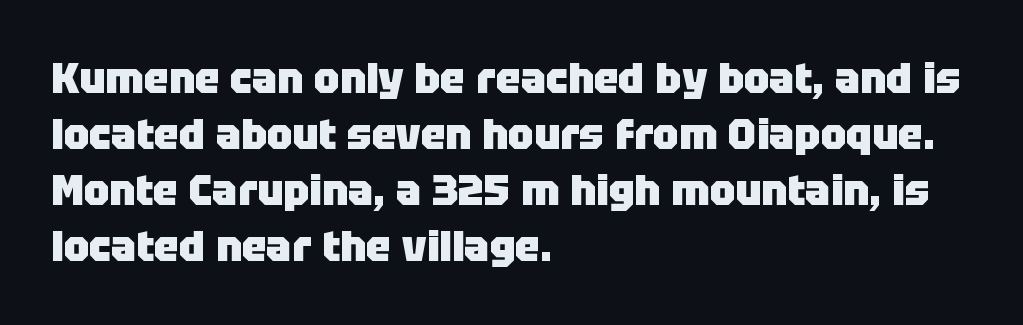
The image shows 42 px heavy sans-serif type, upright; set left-aligned, normal line spacing (1.33x), normal letter spacing, not underlined; low stroke contrast and a large x-height.
